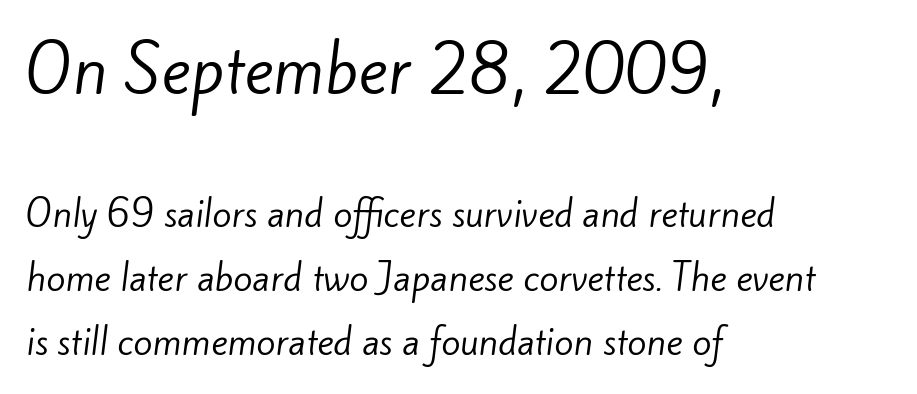
Q: Is the text bold? A: No.
Q: Is the typeface a serif or a sans-serif typeface? A: Sans-serif.
Q: Is the text underlined? A: No.
Q: How is the paragraph aligned? A: Left-aligned.
Q: Is the spacing between letters normal or unusually wide? A: Normal.
Q: Which block of text is set in a larger size, the first (top) or the second (bottom)? A: The first (top) one.
Q: Width (condensed, normal, or wide)? A: Normal.
Q: Stroke contrast? A: Low.
Q: x-height? A: Small.
Q: Monospaced? A: No.
